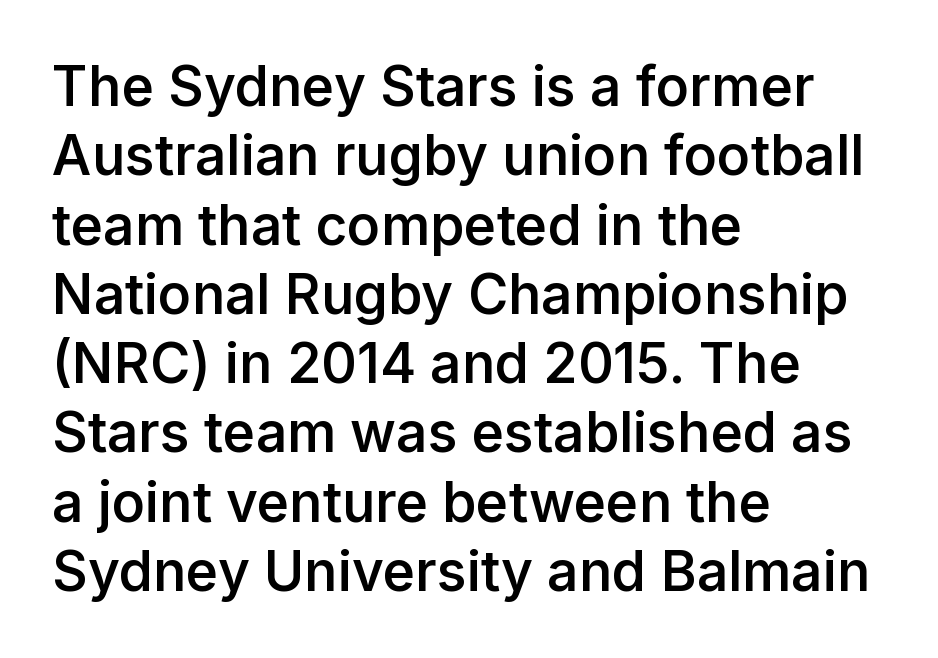
{"serif": "no", "italic": "no", "bold": "semi", "weight": "semibold", "width": "normal", "stroke_contrast": "low", "x_height": "medium", "monospaced": "no", "underline": "no", "align": "left", "line_spacing": "normal", "line_spacing_ratio": 1.26, "letter_spacing": "normal", "letter_spacing_em": 0.0, "glyph_px": 55}
